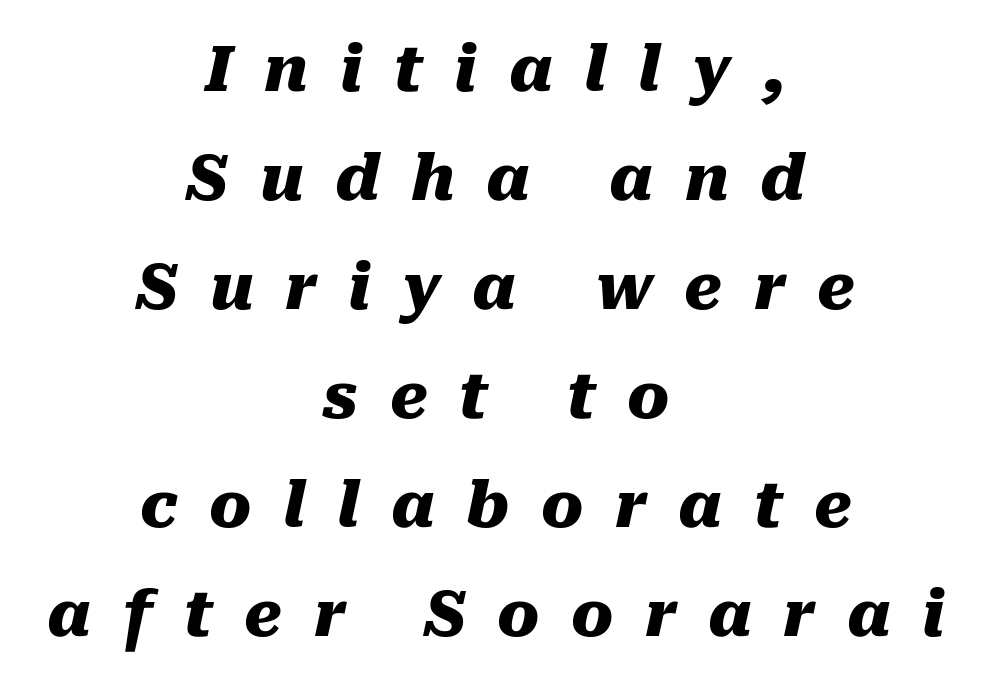
Q: Is the text bold? A: Yes.
Q: Is the text italic (slanted)? A: Yes, it leans right by about 10 degrees.
Q: Is the text underlined? A: No.
Q: How is the paragraph aligned? A: Centered.
Q: Is the spacing between letters normal or unusually wide? A: Unusually wide.
Q: Width (condensed, normal, or wide)? A: Normal.
Q: Stroke contrast? A: Medium.
Q: x-height? A: Medium.
Q: Monospaced? A: No.
